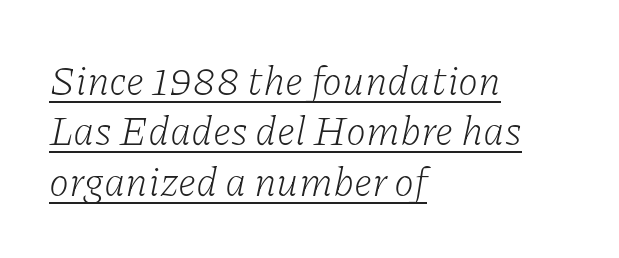
Q: Is the text bold? A: No.
Q: Is the text italic (slanted)? A: Yes, it leans right by about 11 degrees.
Q: Is the typeface a serif or a sans-serif typeface? A: Serif.
Q: Is the text underlined? A: Yes.
Q: How is the paragraph aligned? A: Left-aligned.
Q: Is the spacing between letters normal or unusually wide? A: Normal.
Q: Width (condensed, normal, or wide)? A: Normal.
Q: Stroke contrast? A: Low.
Q: x-height? A: Medium.
Q: Monospaced? A: No.
